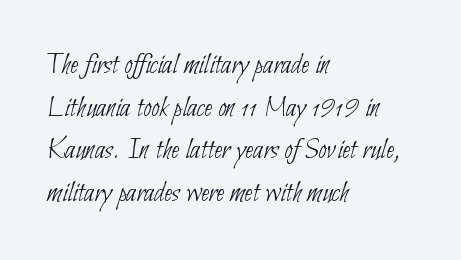
Q: Is the text bold? A: No.
Q: Is the typeface a serif or a sans-serif typeface? A: Sans-serif.
Q: Is the text underlined? A: No.
Q: How is the paragraph aligned? A: Left-aligned.
Q: Is the spacing between letters normal or unusually wide? A: Normal.
Q: Is the spacing between lines tight, normal or loose? A: Normal.
Q: Width (condensed, normal, or wide)? A: Condensed.
Q: Stroke contrast? A: Low.
Q: x-height? A: Small.
Q: Monospaced? A: No.
